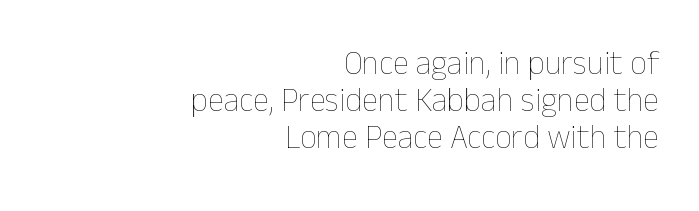
{"italic": "no", "bold": "no", "weight": "thin", "width": "normal", "stroke_contrast": "low", "x_height": "medium", "monospaced": "no", "underline": "no", "align": "right", "line_spacing": "tight", "line_spacing_ratio": 1.12, "letter_spacing": "normal", "letter_spacing_em": 0.0, "glyph_px": 33}
